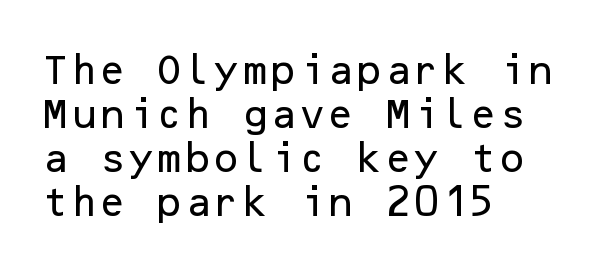
Compared with typical body copy, the letter spacing here is the same. The rag falls on the right side of this text block. Lines of text with bare space underneath. Does the type have serifs? No, each stem ends abruptly. Compared with typical paragraphs, the rows here are spaced about the same.
